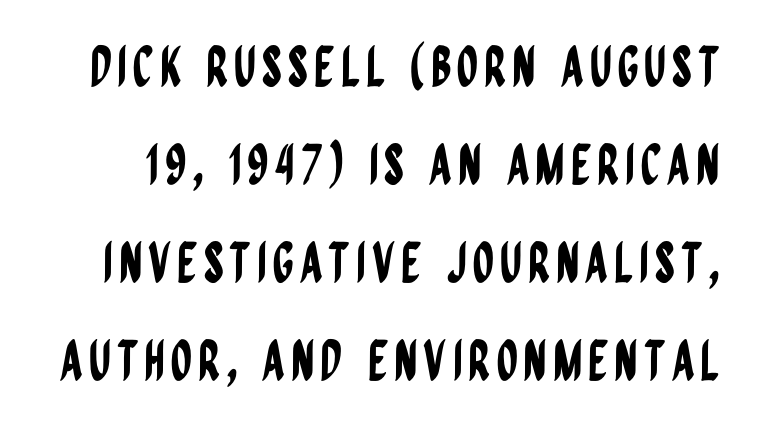
{"serif": "no", "italic": "no", "width": "condensed", "stroke_contrast": "low", "x_height": "large", "monospaced": "no", "underline": "no", "line_spacing_ratio": 1.78, "glyph_px": 55}
